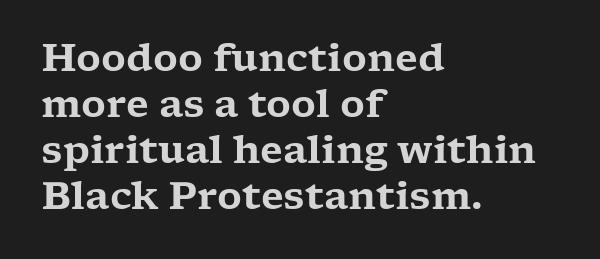
{"serif": "yes", "italic": "no", "width": "wide", "stroke_contrast": "low", "x_height": "medium", "monospaced": "no", "underline": "no", "align": "left", "line_spacing_ratio": 1.21, "letter_spacing": "normal", "letter_spacing_em": 0.0, "glyph_px": 38}
